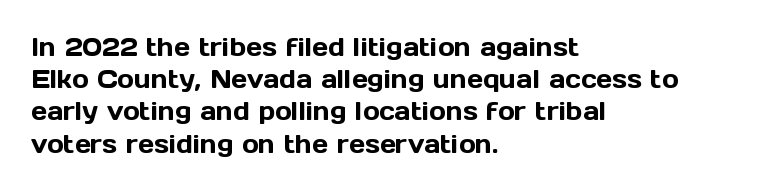
No italicization has been applied; the sample stays upright. This sample uses plain, unmodified letter spacing. Decoration check: the copy has no underline. The typesetter chose a ragged-right arrangement here. Interline gaps are of average width in this sample.
